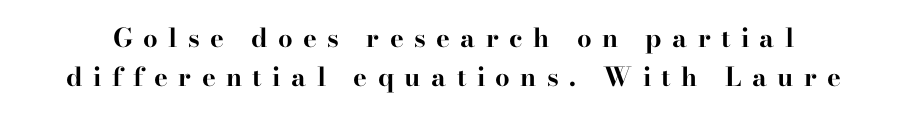
{"italic": "no", "bold": "yes", "underline": "no", "line_spacing": "normal", "line_spacing_ratio": 1.51, "letter_spacing": "wide", "letter_spacing_em": 0.4, "glyph_px": 26}
